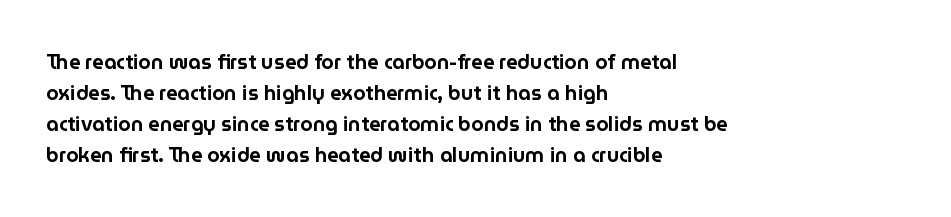
The image shows 20 px text type, upright; set left-aligned, normal line spacing (1.55x), normal letter spacing, not underlined.
